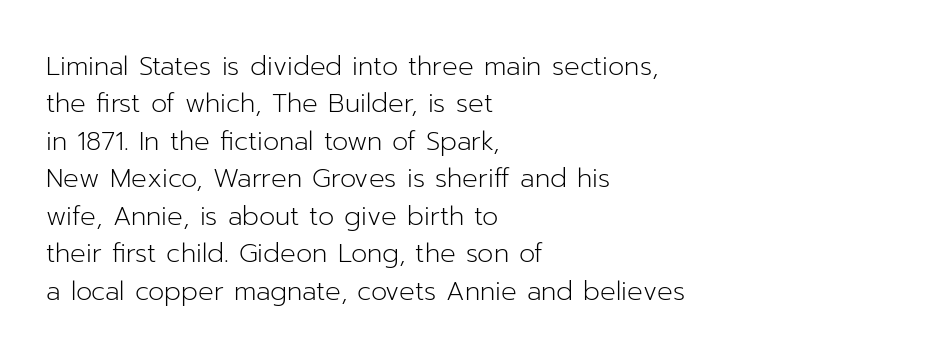
Q: Is the text bold? A: No.
Q: Is the text italic (slanted)? A: No, it is upright.
Q: Is the text underlined? A: No.
Q: How is the paragraph aligned? A: Left-aligned.
Q: Is the spacing between letters normal or unusually wide? A: Normal.
Q: Is the spacing between lines tight, normal or loose? A: Normal.
